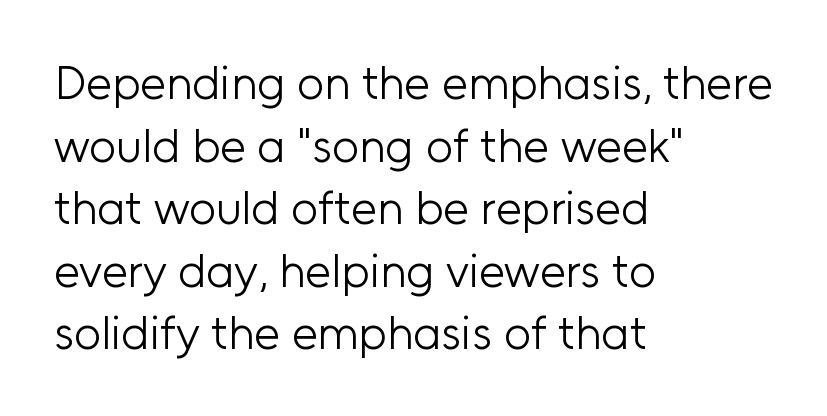
Q: Is the text bold? A: No.
Q: Is the text italic (slanted)? A: No, it is upright.
Q: Is the typeface a serif or a sans-serif typeface? A: Sans-serif.
Q: Is the text underlined? A: No.
Q: How is the paragraph aligned? A: Left-aligned.
Q: Is the spacing between letters normal or unusually wide? A: Normal.
Q: Is the spacing between lines tight, normal or loose? A: Normal.
Q: Width (condensed, normal, or wide)? A: Normal.
Q: Stroke contrast? A: Low.
Q: x-height? A: Medium.
Q: Monospaced? A: No.
